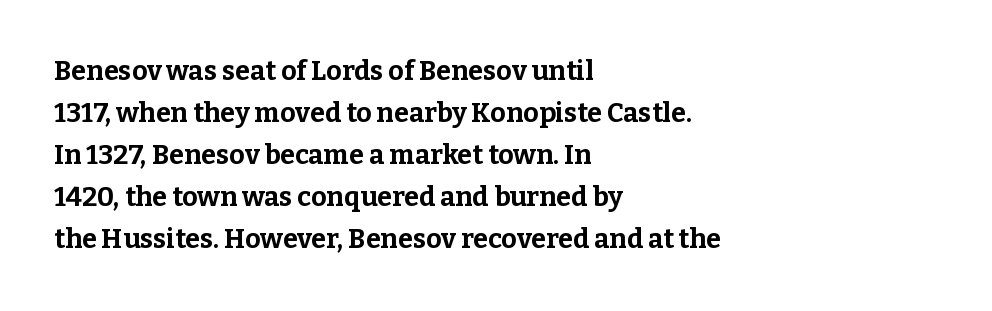
The image shows 27 px bold type, upright; set left-aligned, normal line spacing (1.56x), normal letter spacing, not underlined.
